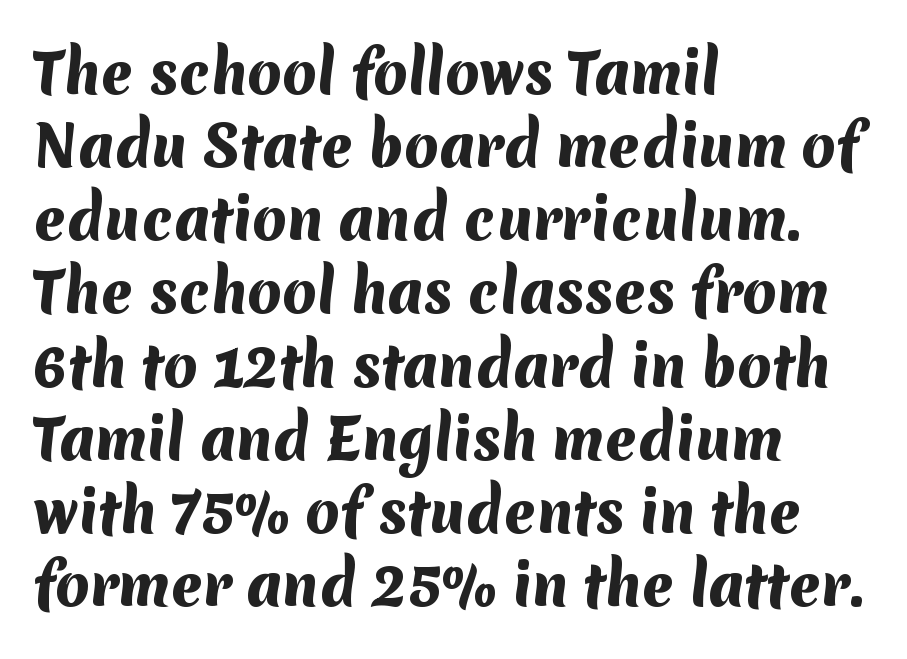
A sans-serif font was chosen for this passage. No word sits above an underline. All the whitespace from short lines collects on the right. Between one letter and the next there's only the usual sliver of space. These lines sit exactly where default settings would place them.
